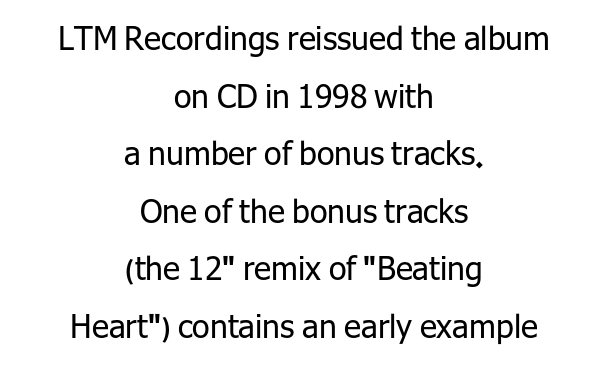
The image shows 32 px regular-weight sans-serif type, upright; set centered, line spacing 1.8x, normal letter spacing, not underlined; low stroke contrast and a medium x-height.
